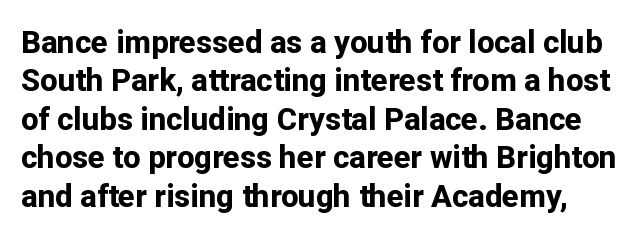
Default kerning and tracking; the words read as compact shapes. Strong, thick strokes mark this as bold type. Font category for this specimen: sans-serif. Rendered with straight, roman letterforms. Here the designer chose a conventional face with non-uniform glyph widths.
